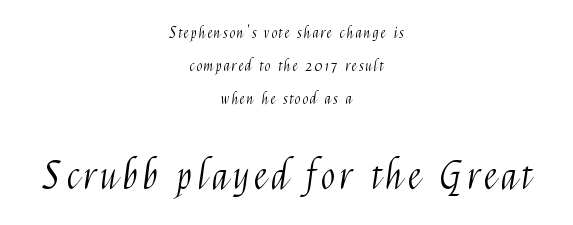
Q: Is the text bold? A: No.
Q: Is the text italic (slanted)? A: Yes.
Q: Is the typeface a serif or a sans-serif typeface? A: Sans-serif.
Q: Is the text underlined? A: No.
Q: How is the paragraph aligned? A: Centered.
Q: Is the spacing between lines tight, normal or loose? A: Loose.
Q: Which block of text is set in a larger size, the first (top) or the second (bottom)? A: The second (bottom) one.
Q: Width (condensed, normal, or wide)? A: Condensed.
Q: Stroke contrast? A: Medium.
Q: x-height? A: Medium.
Q: Monospaced? A: No.
